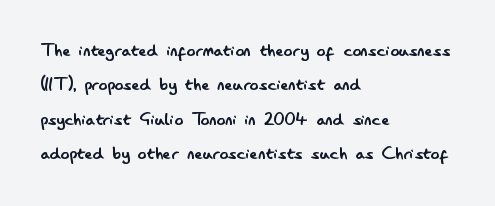
The specimen reads as upright at a glance. Is the stroke heavy? The answer is a plain regular-or-lighter. Clear beneath every line of the passage. Notice how descenders clear the ascenders below comfortably — that's standard leading.
